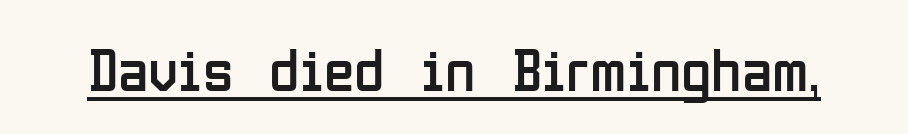
{"serif": "no", "italic": "no", "bold": "no", "weight": "regular", "width": "condensed", "stroke_contrast": "low", "x_height": "medium", "monospaced": "no", "underline": "yes", "letter_spacing": "normal", "letter_spacing_em": 0.0, "glyph_px": 62}
